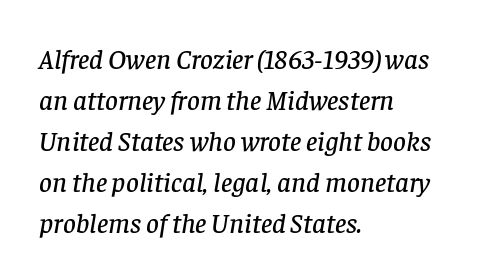
Q: Is the text italic (slanted)? A: Yes, it leans right by about 8 degrees.
Q: Is the typeface a serif or a sans-serif typeface? A: Serif.
Q: Is the text underlined? A: No.
Q: How is the paragraph aligned? A: Left-aligned.
Q: Is the spacing between letters normal or unusually wide? A: Normal.
Q: Is the spacing between lines tight, normal or loose? A: Normal.
Q: Width (condensed, normal, or wide)? A: Normal.
Q: Stroke contrast? A: Low.
Q: x-height? A: Large.
Q: Monospaced? A: No.
